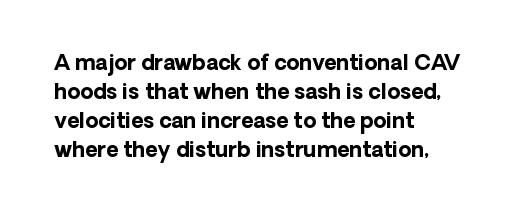
{"italic": "no", "bold": "yes", "underline": "no", "align": "left", "line_spacing": "normal", "line_spacing_ratio": 1.38, "letter_spacing": "normal", "letter_spacing_em": 0.0, "glyph_px": 21}
